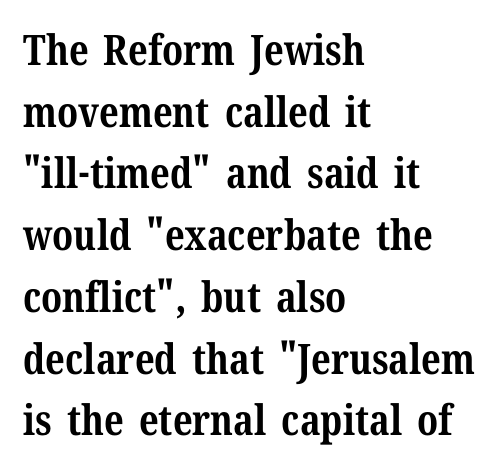
{"serif": "yes", "italic": "no", "bold": "yes", "weight": "bold", "width": "normal", "stroke_contrast": "medium", "x_height": "medium", "monospaced": "no", "underline": "no", "align": "left", "line_spacing": "normal", "line_spacing_ratio": 1.47, "letter_spacing": "normal", "letter_spacing_em": 0.0, "glyph_px": 42}
